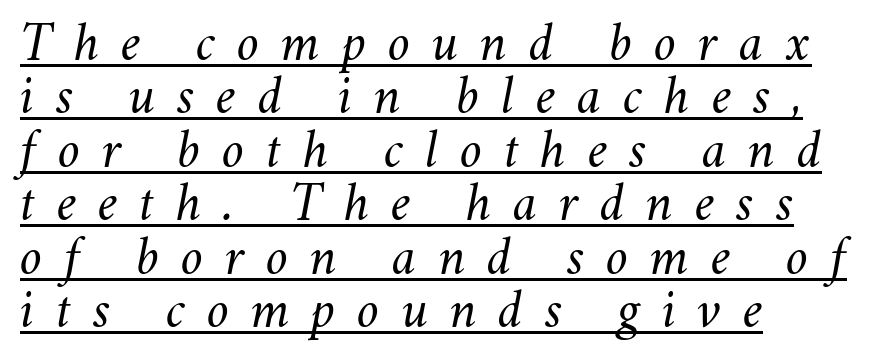
{"italic": "yes", "lean": "right", "slant_degrees": 11, "bold": "no", "weight": "regular", "width": "normal", "stroke_contrast": "medium", "x_height": "small", "monospaced": "no", "underline": "yes", "align": "left", "line_spacing": "tight", "line_spacing_ratio": 0.99, "letter_spacing": "wide", "letter_spacing_em": 0.4, "glyph_px": 54}
